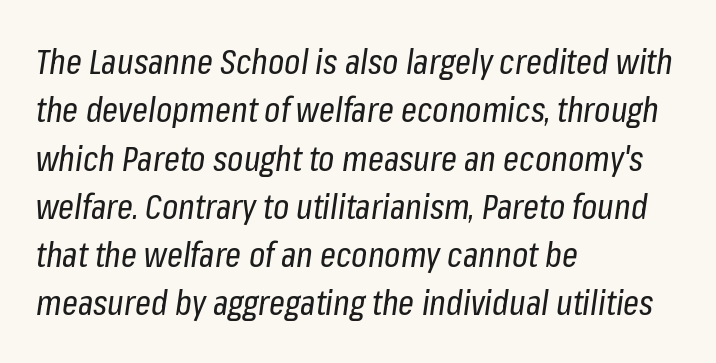
The image shows 35 px regular-weight, condensed type, italic (leaning right); set left-aligned, normal line spacing (1.38x), normal letter spacing, not underlined; low stroke contrast and a medium x-height.
